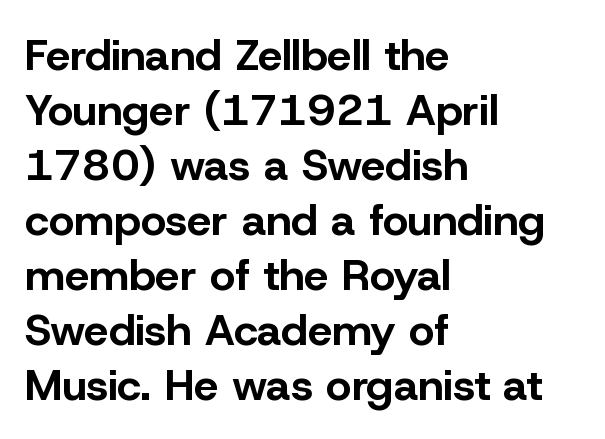
Q: Is the text bold? A: Yes.
Q: Is the text italic (slanted)? A: No, it is upright.
Q: Is the typeface a serif or a sans-serif typeface? A: Sans-serif.
Q: Is the text underlined? A: No.
Q: How is the paragraph aligned? A: Left-aligned.
Q: Is the spacing between letters normal or unusually wide? A: Normal.
Q: Is the spacing between lines tight, normal or loose? A: Normal.
Q: Width (condensed, normal, or wide)? A: Normal.
Q: Stroke contrast? A: Low.
Q: x-height? A: Medium.
Q: Monospaced? A: No.
